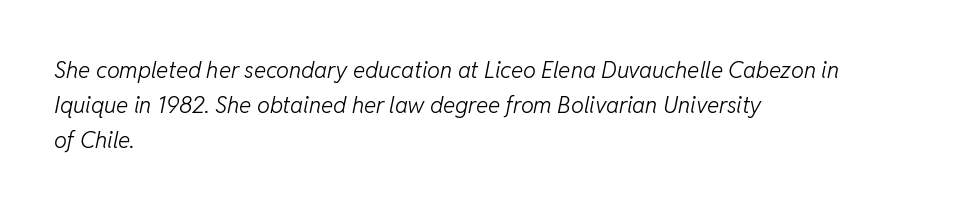
{"italic": "yes", "lean": "right", "slant_degrees": 11, "bold": "no", "underline": "no", "align": "left", "line_spacing": "normal", "line_spacing_ratio": 1.52, "letter_spacing": "normal", "letter_spacing_em": 0.0, "glyph_px": 23}
